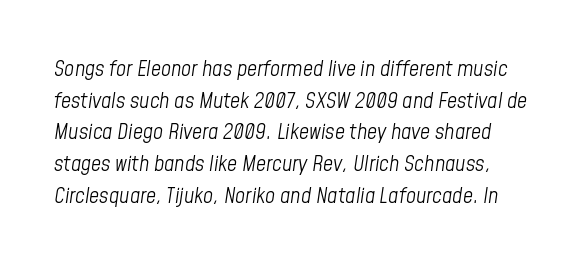
Q: Is the text bold? A: No.
Q: Is the text italic (slanted)? A: Yes, it leans right by about 8 degrees.
Q: Is the text underlined? A: No.
Q: Is the spacing between letters normal or unusually wide? A: Normal.
Q: Is the spacing between lines tight, normal or loose? A: Normal.
